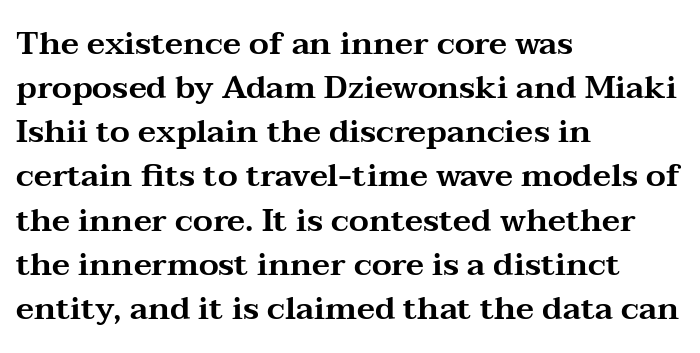
Q: Is the text italic (slanted)? A: No, it is upright.
Q: Is the typeface a serif or a sans-serif typeface? A: Serif.
Q: Is the text underlined? A: No.
Q: How is the paragraph aligned? A: Left-aligned.
Q: Is the spacing between letters normal or unusually wide? A: Normal.
Q: Is the spacing between lines tight, normal or loose? A: Normal.
Q: Width (condensed, normal, or wide)? A: Wide.
Q: Stroke contrast? A: Medium.
Q: x-height? A: Medium.
Q: Monospaced? A: No.
